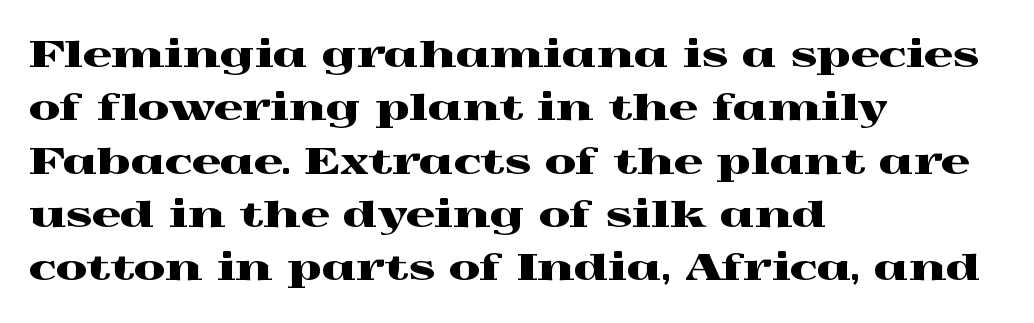
{"serif": "yes", "italic": "no", "width": "wide", "x_height": "medium", "monospaced": "no", "underline": "no", "align": "left", "line_spacing": "normal", "line_spacing_ratio": 1.48, "letter_spacing": "normal", "letter_spacing_em": 0.0, "glyph_px": 36}
